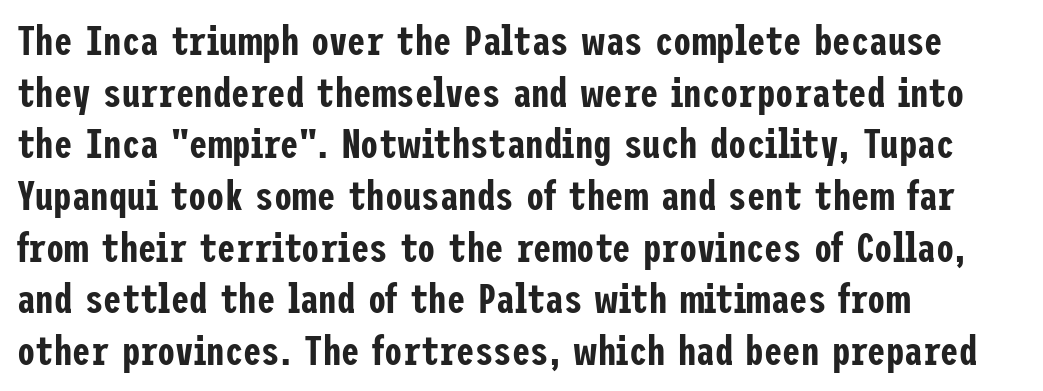
The letters carry no serifs — their stems end cleanly without finishing strokes. The rendering keeps characters at their native spacing. Every character sits straight up, as roman type does. Just letters on the line, the space beneath them empty. Compared with typical paragraphs, the rows here are spaced about the same.
